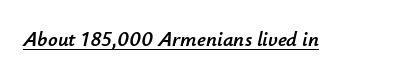
The lettering is marked with a stroke running underneath it. The lettering tilts uniformly, giving the passage an italic look. Nobody touched the tracking dial on this one.
